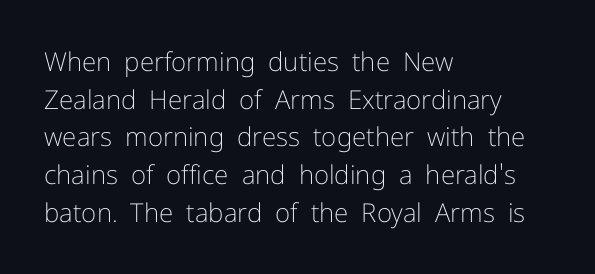
The image shows 26 px text type, upright; set left-aligned, normal line spacing (1.45x), normal letter spacing, not underlined.
